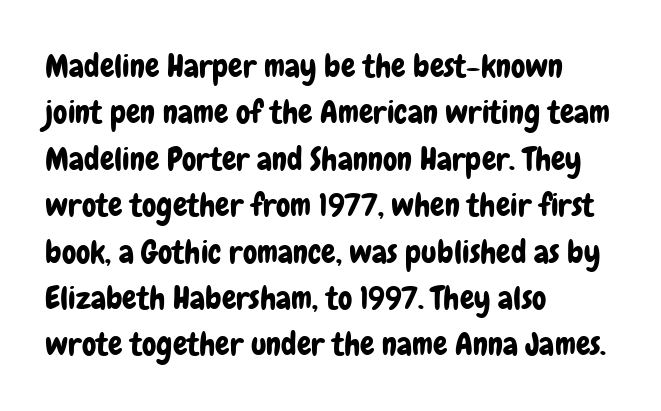
Anything drawn beneath the words? Only blank space. No italicization has been applied; the sample stays upright. The passage is arranged the way most books set body copy — flush left. The rendering shows plain stroke endings on the letterforms — a sans-serif design. Character widths vary here, with narrow letters taking less room than wide ones.
